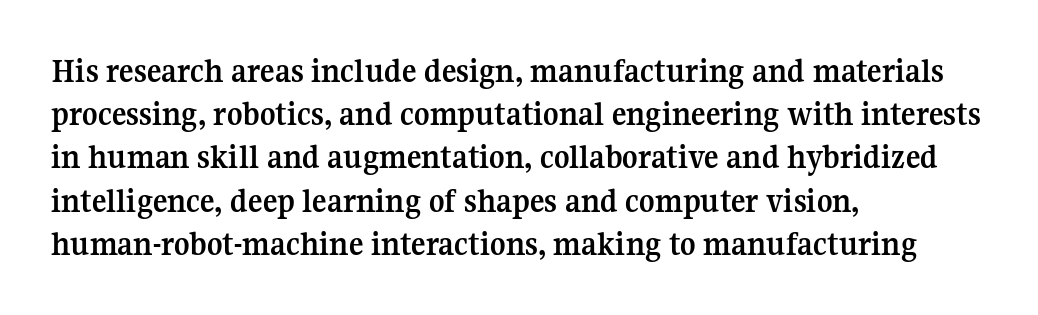
{"serif": "yes", "italic": "no", "bold": "yes", "weight": "semibold", "width": "normal", "stroke_contrast": "medium", "x_height": "medium", "monospaced": "no", "underline": "no", "align": "left", "line_spacing": "normal", "line_spacing_ratio": 1.27, "letter_spacing": "normal", "letter_spacing_em": 0.0, "glyph_px": 34}
